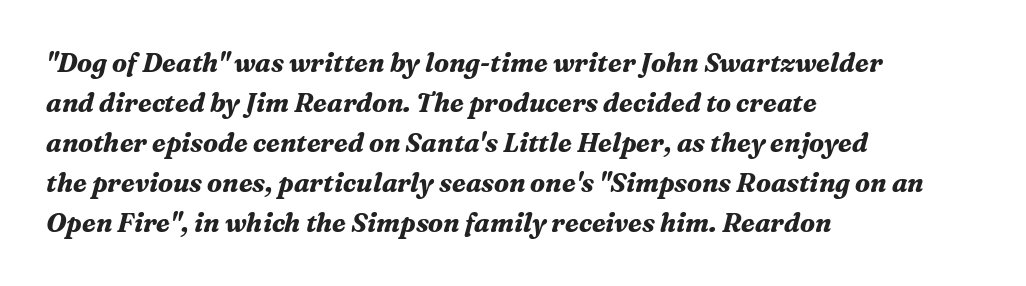
{"italic": "yes", "lean": "right", "slant_degrees": 16, "bold": "yes", "underline": "no", "align": "left", "line_spacing": "normal", "line_spacing_ratio": 1.54, "letter_spacing": "normal", "letter_spacing_em": 0.0, "glyph_px": 26}
